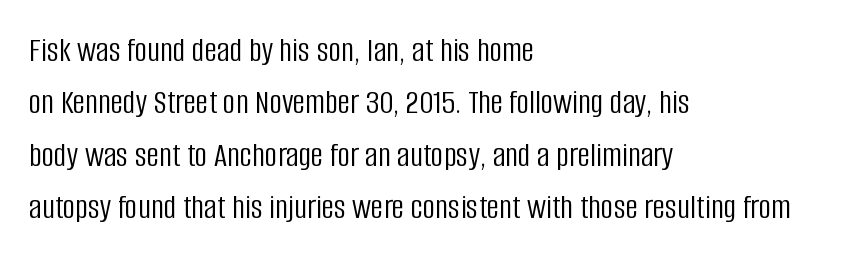
Q: Is the text bold? A: No.
Q: Is the text italic (slanted)? A: No, it is upright.
Q: Is the typeface a serif or a sans-serif typeface? A: Sans-serif.
Q: Is the text underlined? A: No.
Q: How is the paragraph aligned? A: Left-aligned.
Q: Is the spacing between letters normal or unusually wide? A: Normal.
Q: Is the spacing between lines tight, normal or loose? A: Normal.
Q: Width (condensed, normal, or wide)? A: Condensed.
Q: Stroke contrast? A: Low.
Q: x-height? A: Large.
Q: Monospaced? A: No.
